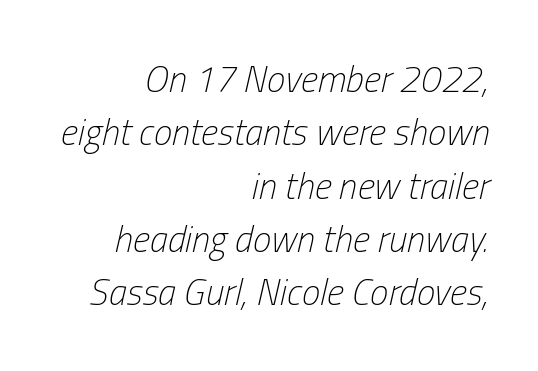
Q: Is the text bold? A: No.
Q: Is the text italic (slanted)? A: Yes, it leans right by about 13 degrees.
Q: Is the text underlined? A: No.
Q: How is the paragraph aligned? A: Right-aligned.
Q: Is the spacing between letters normal or unusually wide? A: Normal.
Q: Is the spacing between lines tight, normal or loose? A: Normal.
Q: Width (condensed, normal, or wide)? A: Condensed.
Q: Stroke contrast? A: Low.
Q: x-height? A: Medium.
Q: Monospaced? A: No.
